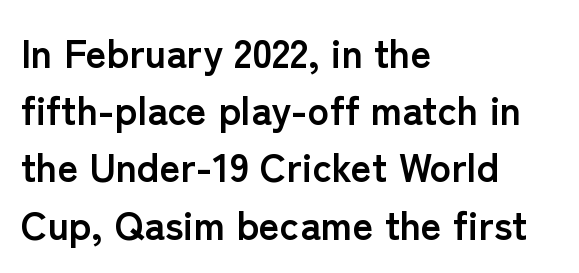
This sample has the flowing, uneven cadence of proportional lettering. This sample uses an upright cut, with every glyph sitting square on the baseline. Words appear dense and cohesive because spacing is normal. A typesetter would call this leading conventional body-copy spacing. In CSS terms this would be text-align: left. This is sans-serif lettering, the kind often seen on screens and signage.
